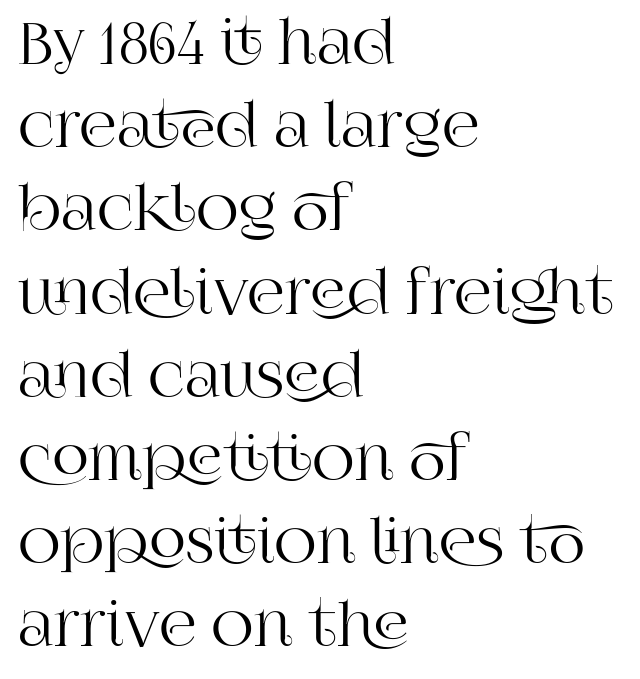
The image shows 59 px serif type, upright; set left-aligned, normal line spacing (1.41x), normal letter spacing, not underlined; high stroke contrast and a large x-height.
